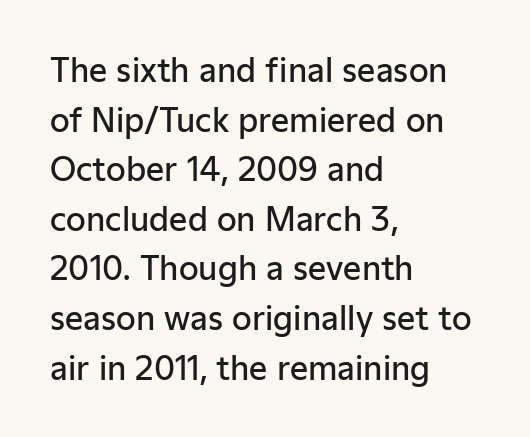
The typography opts for an upright posture over an oblique one. What weight is shown? A semibold, between regular and bold. The face used here is a sans, in the tradition of grotesques and geometrics. Interline gaps are of average width in this sample. Spacing verdict: proportional, widths tailored to each character.
